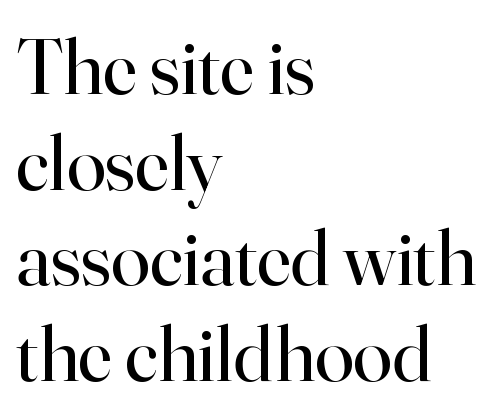
The image shows 79 px regular-weight serif type, upright; set left-aligned, line spacing 1.21x, normal letter spacing, not underlined; high stroke contrast and a small x-height.
